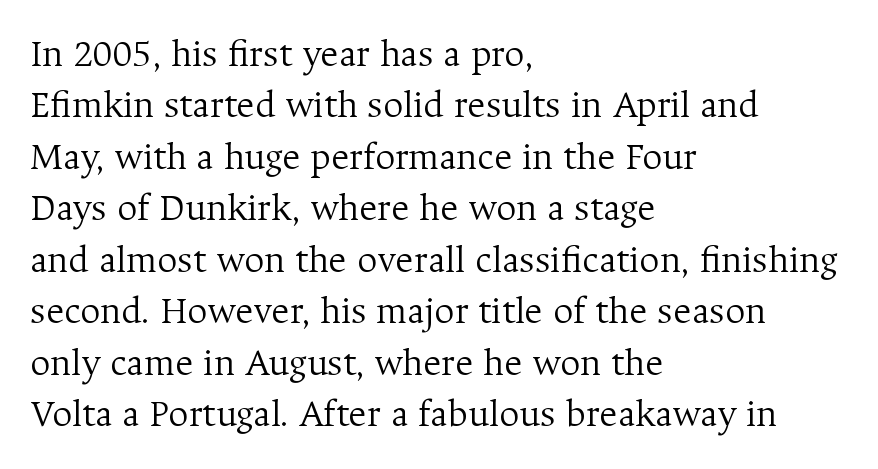
{"serif": "yes", "italic": "no", "bold": "no", "weight": "light", "width": "normal", "stroke_contrast": "medium", "x_height": "medium", "monospaced": "no", "underline": "no", "align": "left", "line_spacing": "normal", "line_spacing_ratio": 1.32, "letter_spacing": "normal", "letter_spacing_em": 0.0, "glyph_px": 39}
